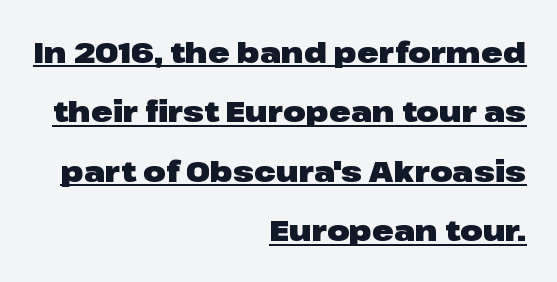
Q: Is the text bold? A: Yes.
Q: Is the text italic (slanted)? A: No, it is upright.
Q: Is the typeface a serif or a sans-serif typeface? A: Sans-serif.
Q: Is the text underlined? A: Yes.
Q: How is the paragraph aligned? A: Right-aligned.
Q: Is the spacing between letters normal or unusually wide? A: Normal.
Q: Is the spacing between lines tight, normal or loose? A: Loose.
Q: Width (condensed, normal, or wide)? A: Wide.
Q: Stroke contrast? A: Low.
Q: x-height? A: Medium.
Q: Monospaced? A: No.
